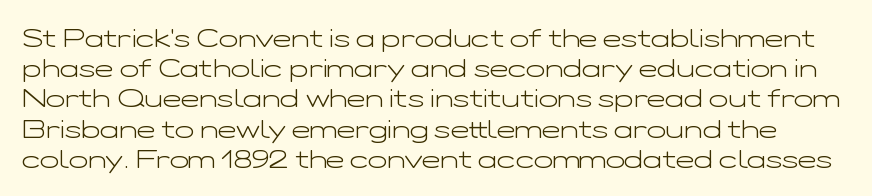
The lettering holds an erect, upright posture throughout. Caption: standard tracking, unaltered. Stroke thickness stays within the range of a standard reading face or lighter. The baseline area is clear.
